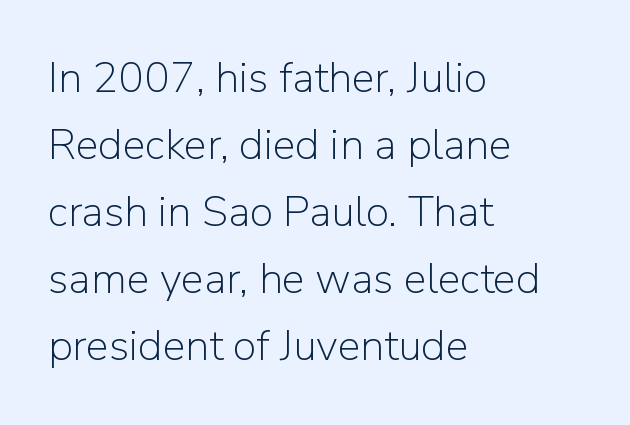
The image shows 43 px light sans-serif type, upright; set left-aligned, normal line spacing (1.56x), normal letter spacing, not underlined; low stroke contrast and a medium x-height.
